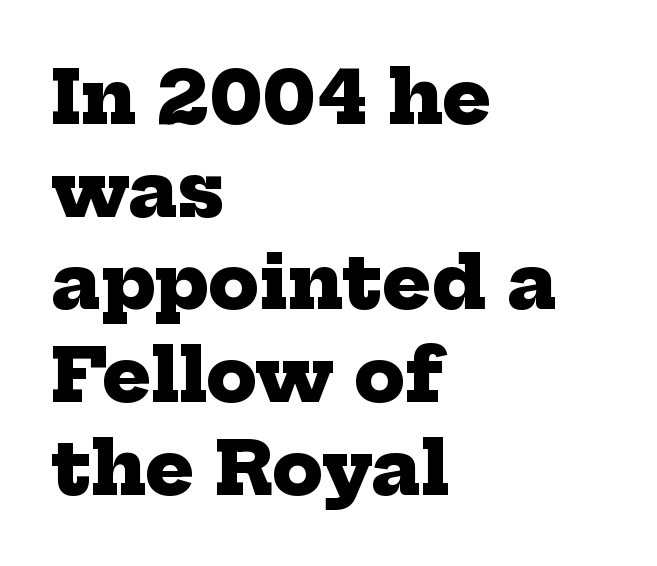
{"serif": "yes", "bold": "yes", "weight": "heavy", "width": "normal", "stroke_contrast": "low", "x_height": "medium", "monospaced": "no", "underline": "no", "align": "left", "line_spacing": "normal", "line_spacing_ratio": 1.27, "letter_spacing": "normal", "letter_spacing_em": 0.0, "glyph_px": 73}
